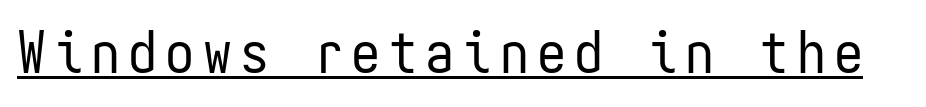
{"serif": "no", "italic": "no", "bold": "no", "weight": "regular", "width": "condensed", "stroke_contrast": "low", "x_height": "medium", "monospaced": "yes", "underline": "yes", "glyph_px": 58}
